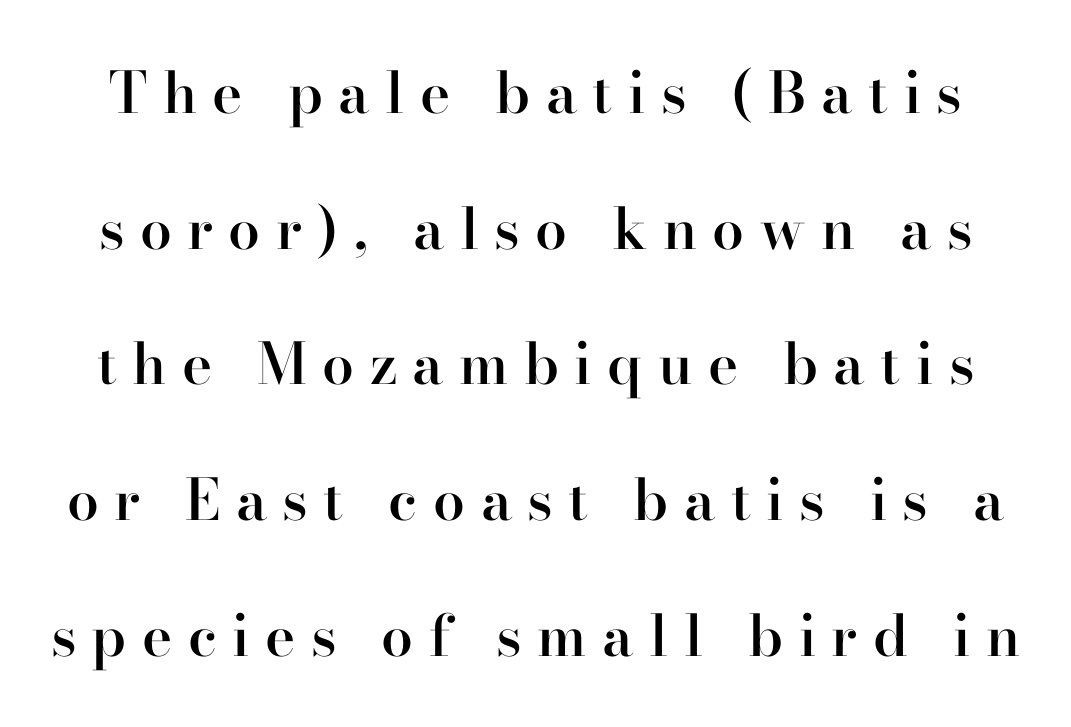
The image shows 57 px semibold serif type, upright; set loose line spacing (2.38x), unusually wide letter spacing (+0.27 em), not underlined; high stroke contrast and a small x-height.
